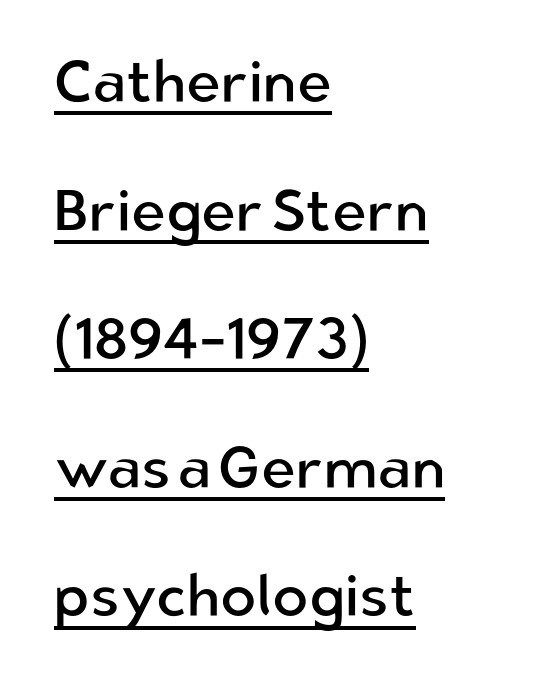
Q: Is the text bold? A: No.
Q: Is the text italic (slanted)? A: No, it is upright.
Q: Is the typeface a serif or a sans-serif typeface? A: Sans-serif.
Q: Is the text underlined? A: Yes.
Q: How is the paragraph aligned? A: Left-aligned.
Q: Is the spacing between letters normal or unusually wide? A: Normal.
Q: Is the spacing between lines tight, normal or loose? A: Loose.
Q: Width (condensed, normal, or wide)? A: Normal.
Q: Stroke contrast? A: Low.
Q: x-height? A: Medium.
Q: Monospaced? A: No.
